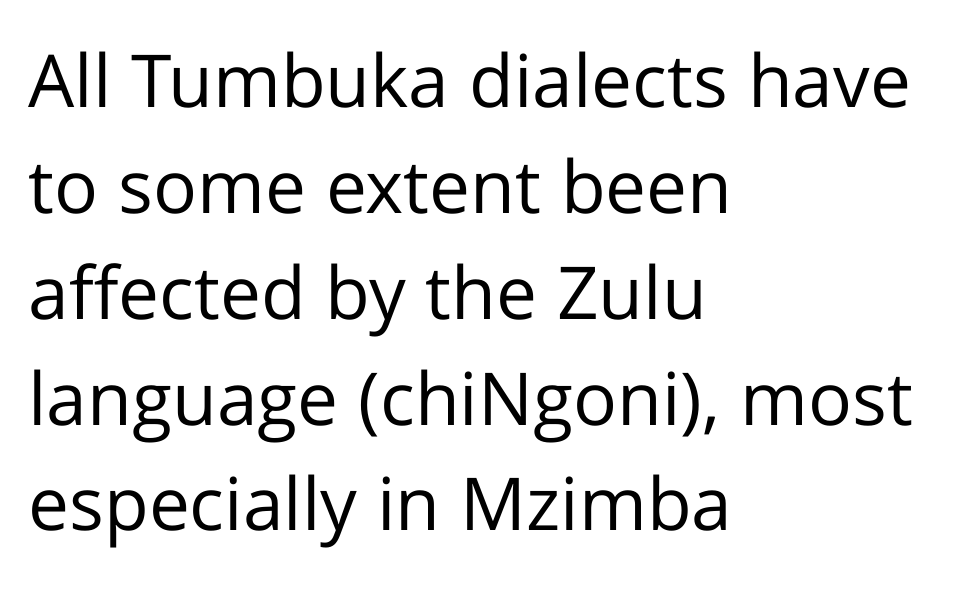
Descenders hang freely into open space. Think standard paragraph weight, or any step lighter than that. These lines stack with their left ends in a neat column. Unlike italic type, these characters show no tilt at all. Letter spacing: default.
